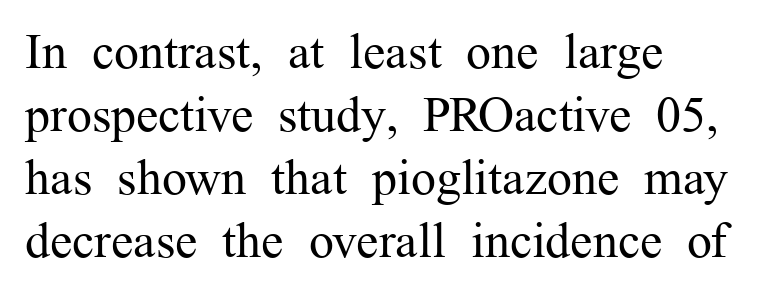
Spacing verdict: proportional, widths tailored to each character. Descenders hang freely into open space. Line beginnings align vertically; line endings do not. The type sits square on the baseline with zero lean.
